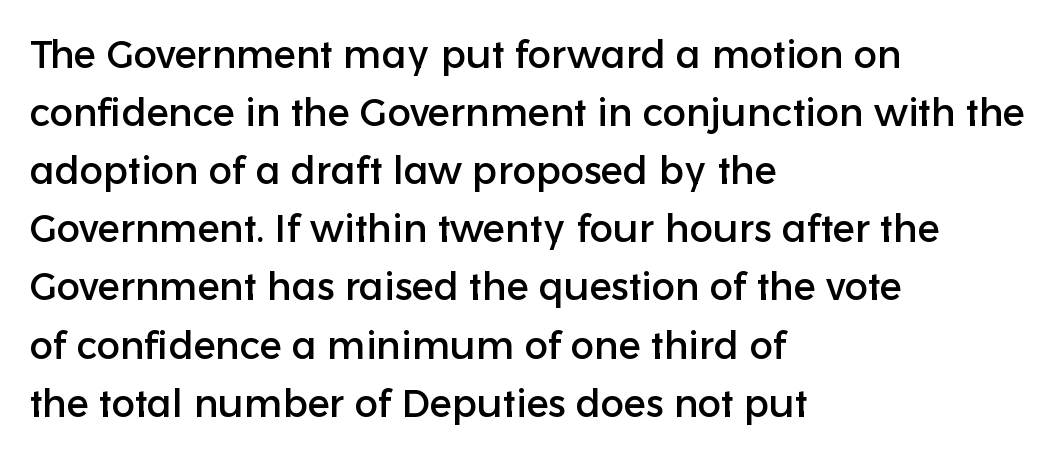
Q: Is the text italic (slanted)? A: No, it is upright.
Q: Is the typeface a serif or a sans-serif typeface? A: Sans-serif.
Q: Is the text underlined? A: No.
Q: How is the paragraph aligned? A: Left-aligned.
Q: Is the spacing between letters normal or unusually wide? A: Normal.
Q: Is the spacing between lines tight, normal or loose? A: Normal.
Q: Width (condensed, normal, or wide)? A: Normal.
Q: Stroke contrast? A: Low.
Q: x-height? A: Medium.
Q: Monospaced? A: No.
